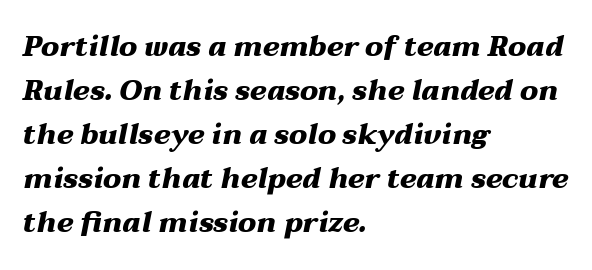
{"italic": "yes", "lean": "right", "slant_degrees": 12, "bold": "yes", "weight": "heavy", "width": "wide", "stroke_contrast": "medium", "x_height": "medium", "monospaced": "no", "underline": "no", "align": "left", "line_spacing": "normal", "line_spacing_ratio": 1.57, "letter_spacing": "normal", "letter_spacing_em": 0.0, "glyph_px": 28}
